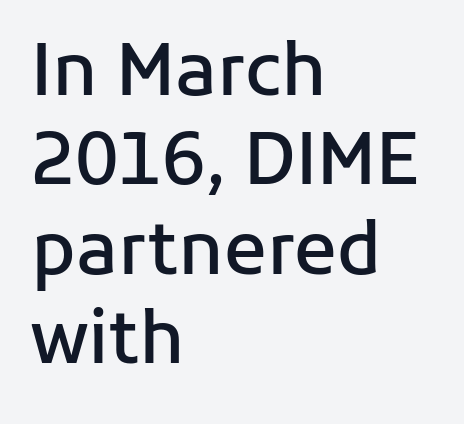
The image shows 71 px semibold sans-serif type, upright; set left-aligned, normal line spacing (1.26x), normal letter spacing, not underlined; low stroke contrast and a medium x-height.
